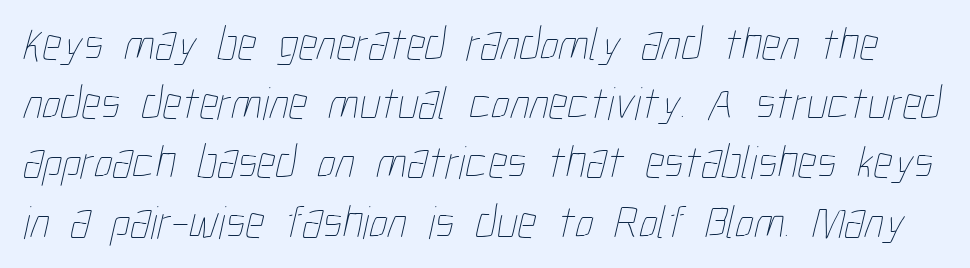
Heft: none added — not bold. Type without underlining. Caption: standard tracking, unaltered. Line spacing here is normal. Do the characters align in a grid? No, the font is proportional.
